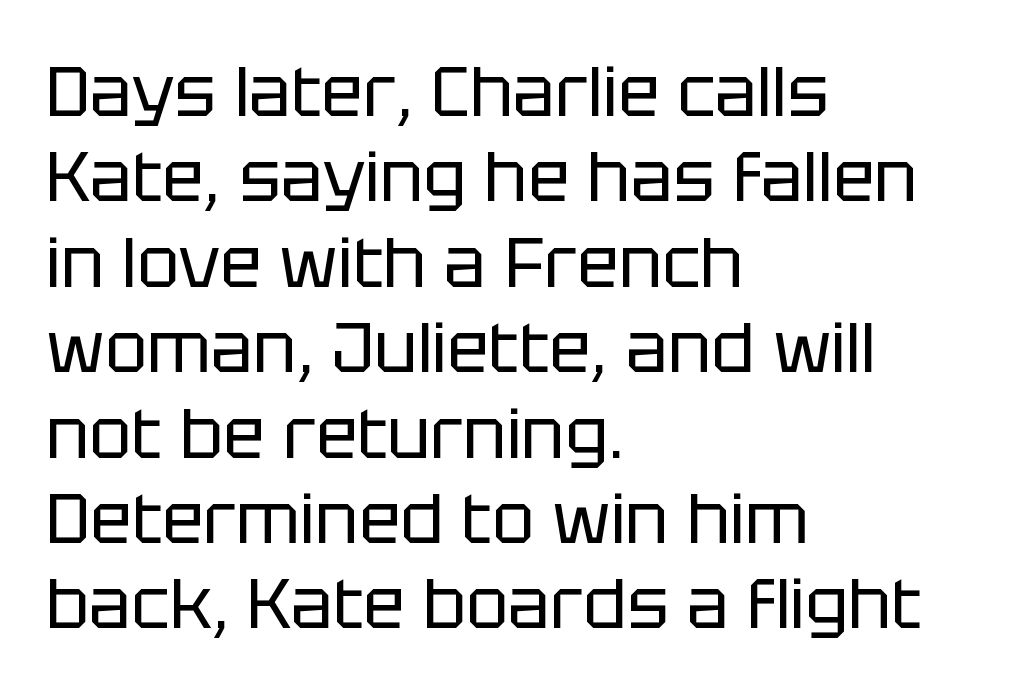
Q: Is the text bold? A: No.
Q: Is the text italic (slanted)? A: No, it is upright.
Q: Is the typeface a serif or a sans-serif typeface? A: Sans-serif.
Q: Is the text underlined? A: No.
Q: How is the paragraph aligned? A: Left-aligned.
Q: Is the spacing between letters normal or unusually wide? A: Normal.
Q: Width (condensed, normal, or wide)? A: Normal.
Q: Stroke contrast? A: Low.
Q: x-height? A: Large.
Q: Monospaced? A: No.
